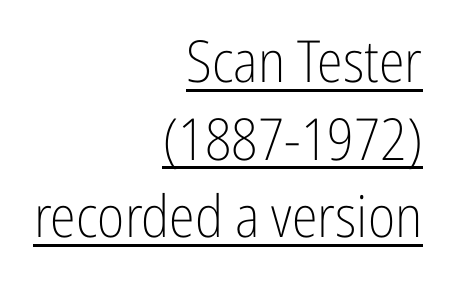
Ink coverage per letter is moderate at most. Serifs: no, the terminals of the letterforms are clean. The lettering holds an erect, upright posture throughout. Nobody touched the tracking dial on this one.
